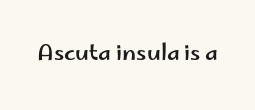
Q: Is the text italic (slanted)? A: No, it is upright.
Q: Is the text underlined? A: No.
Q: Is the spacing between letters normal or unusually wide? A: Normal.
